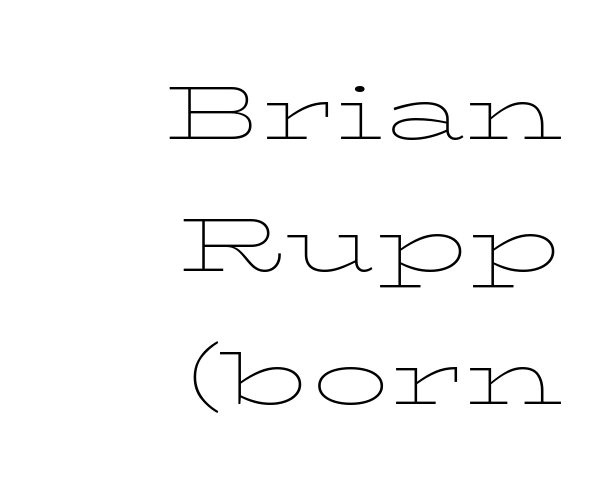
Q: Is the text bold? A: No.
Q: Is the text italic (slanted)? A: No, it is upright.
Q: Is the typeface a serif or a sans-serif typeface? A: Serif.
Q: Is the text underlined? A: No.
Q: How is the paragraph aligned? A: Right-aligned.
Q: Is the spacing between letters normal or unusually wide? A: Normal.
Q: Width (condensed, normal, or wide)? A: Wide.
Q: Stroke contrast? A: Low.
Q: x-height? A: Medium.
Q: Monospaced? A: No.
